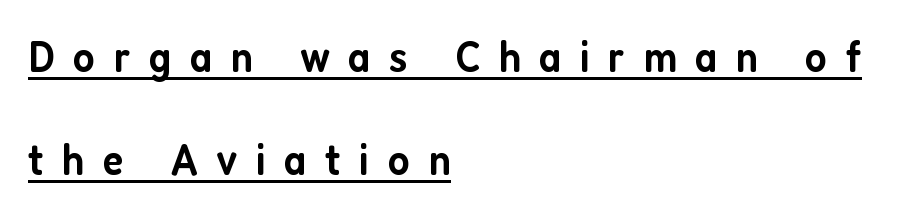
{"serif": "no", "italic": "no", "bold": "semi", "weight": "semibold", "width": "condensed", "stroke_contrast": "low", "x_height": "medium", "monospaced": "no", "underline": "yes", "align": "left", "line_spacing": "loose", "line_spacing_ratio": 2.29, "letter_spacing": "wide", "letter_spacing_em": 0.41, "glyph_px": 45}
